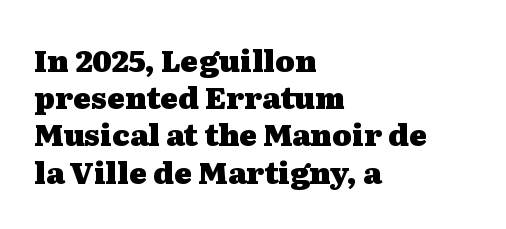
{"serif": "yes", "italic": "no", "bold": "yes", "weight": "heavy", "width": "wide", "stroke_contrast": "medium", "x_height": "medium", "monospaced": "no", "underline": "no", "align": "left", "line_spacing_ratio": 1.24, "letter_spacing": "normal", "letter_spacing_em": 0.0, "glyph_px": 30}
